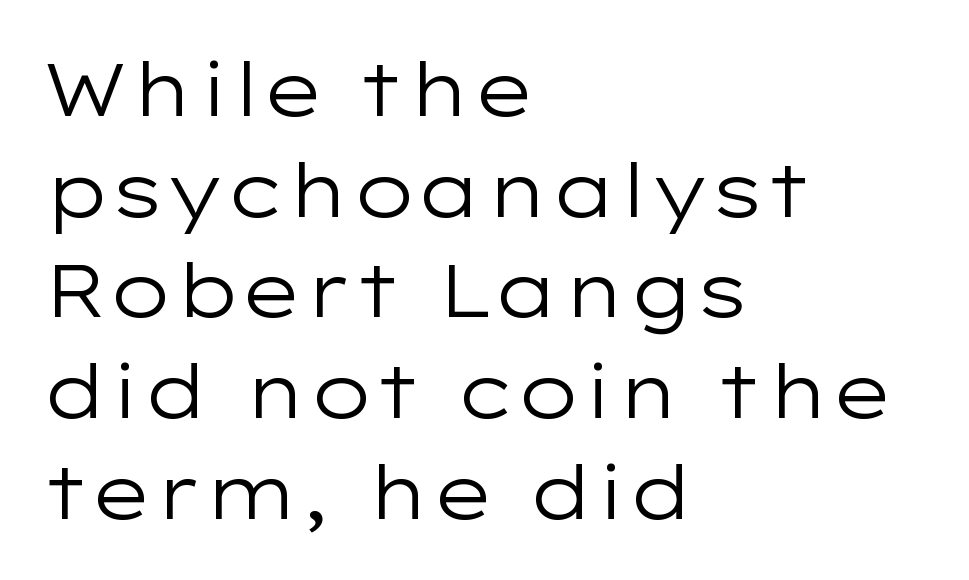
{"serif": "no", "italic": "no", "bold": "no", "weight": "regular", "width": "wide", "stroke_contrast": "low", "x_height": "medium", "monospaced": "no", "underline": "no", "align": "left", "line_spacing": "normal", "line_spacing_ratio": 1.36, "letter_spacing": "normal", "letter_spacing_em": 0.0, "glyph_px": 74}
